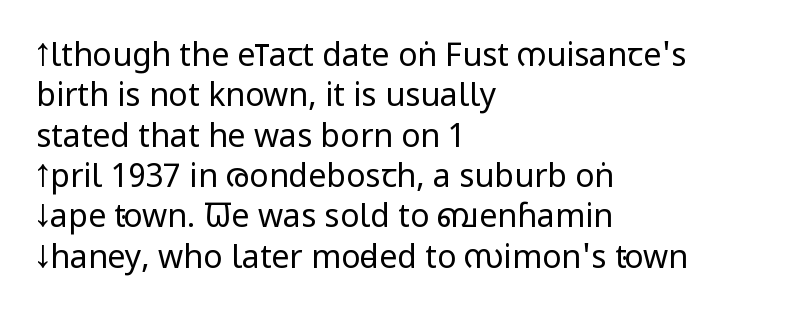
{"serif": "no", "italic": "no", "bold": "no", "weight": "regular", "width": "condensed", "stroke_contrast": "low", "x_height": "large", "monospaced": "no", "underline": "no", "align": "left", "line_spacing": "normal", "line_spacing_ratio": 1.26, "letter_spacing": "normal", "letter_spacing_em": 0.0, "glyph_px": 32}
